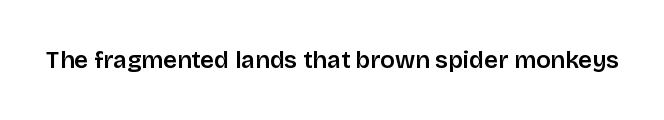
Observe the ordinary spacing: letters are neighbours, not strangers. Underline: absent. Rendered with straight, roman letterforms.
